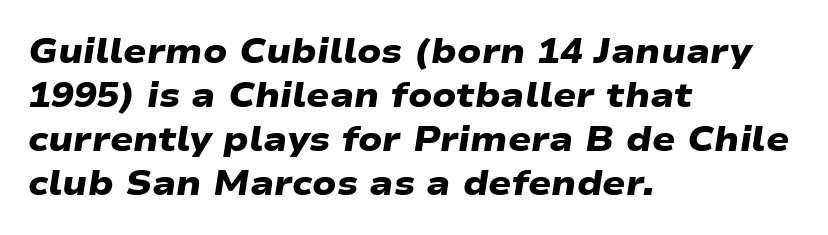
The image shows 34 px heavy, wide sans-serif type; set left-aligned, normal line spacing (1.29x), normal letter spacing, not underlined; low stroke contrast and a medium x-height.
